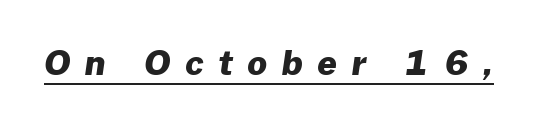
{"serif": "no", "bold": "yes", "weight": "heavy", "width": "normal", "stroke_contrast": "low", "x_height": "medium", "monospaced": "no", "underline": "yes", "letter_spacing": "wide", "letter_spacing_em": 0.44, "glyph_px": 34}
